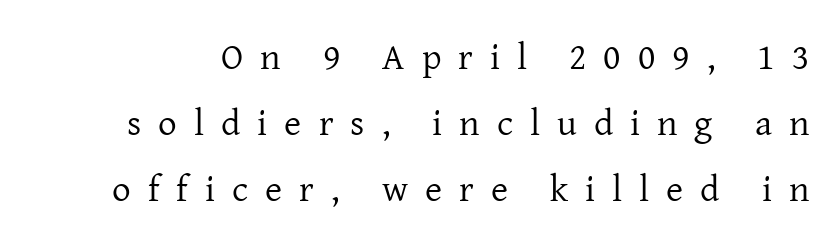
Q: Is the text bold? A: No.
Q: Is the text italic (slanted)? A: No, it is upright.
Q: Is the typeface a serif or a sans-serif typeface? A: Serif.
Q: Is the text underlined? A: No.
Q: Is the spacing between letters normal or unusually wide? A: Unusually wide.
Q: Width (condensed, normal, or wide)? A: Normal.
Q: Stroke contrast? A: Low.
Q: x-height? A: Medium.
Q: Monospaced? A: No.
